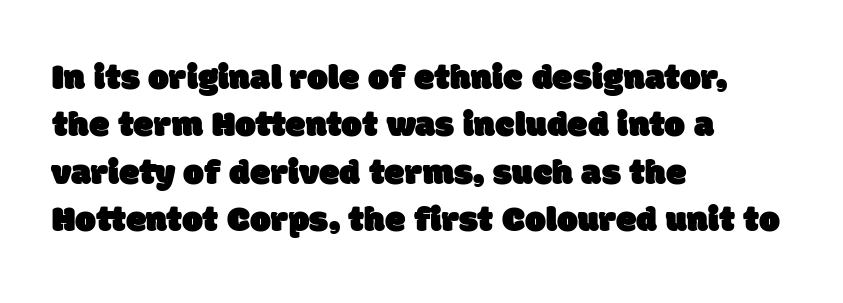
Q: Is the typeface a serif or a sans-serif typeface? A: Sans-serif.
Q: Is the text underlined? A: No.
Q: How is the paragraph aligned? A: Left-aligned.
Q: Is the spacing between letters normal or unusually wide? A: Normal.
Q: Is the spacing between lines tight, normal or loose? A: Normal.
Q: Width (condensed, normal, or wide)? A: Normal.
Q: Stroke contrast? A: Low.
Q: x-height? A: Large.
Q: Monospaced? A: No.
